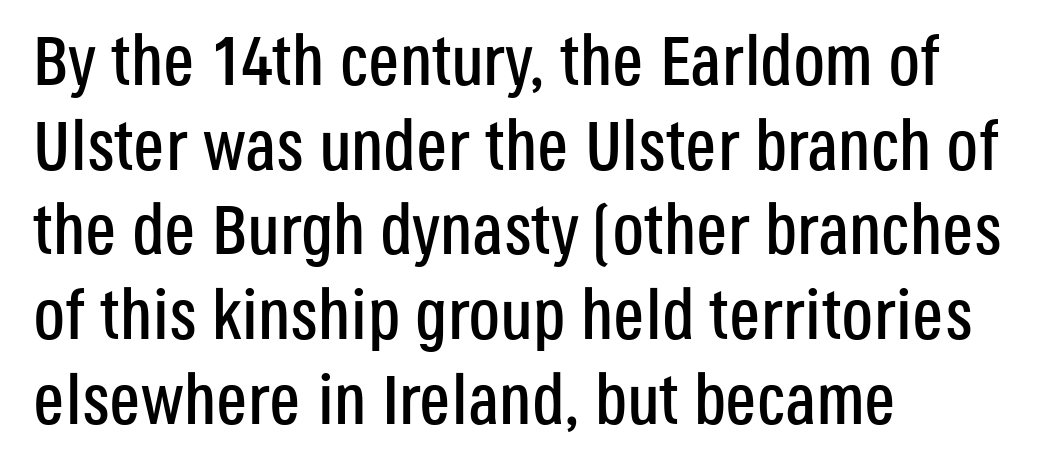
{"serif": "no", "italic": "no", "width": "condensed", "stroke_contrast": "low", "x_height": "large", "monospaced": "no", "underline": "no", "align": "left", "line_spacing_ratio": 1.21, "letter_spacing": "normal", "letter_spacing_em": 0.0, "glyph_px": 70}
